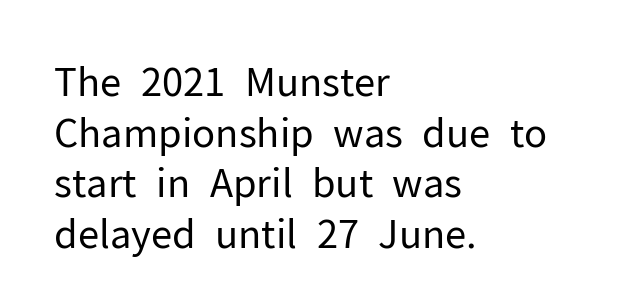
Proportional: the letters do not fall into vertical columns. You can tell from the bare stems that sans-serif type was used. You can tell it's not italic because the verticals are truly vertical. The lines are quadded left. Beneath every word, the page is bare.
